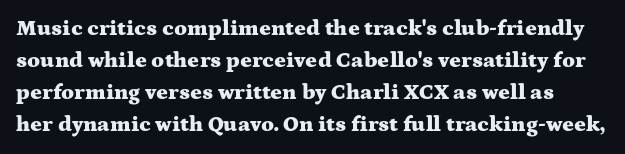
The lettering stays uniformly vertical, giving the passage a roman look. Each glyph is drawn with heavy, bold strokes. Check the space under the baseline: it is left empty. Interline gaps are of average width in this sample.
